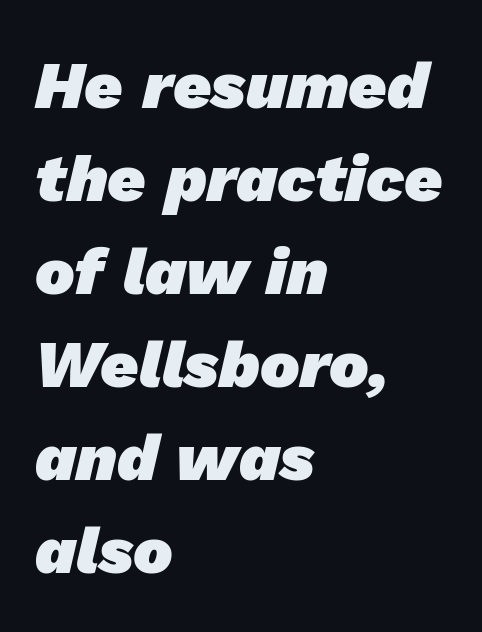
The image shows 66 px heavy sans-serif type; set left-aligned, normal line spacing (1.41x), normal letter spacing, not underlined; low stroke contrast and a medium x-height.
